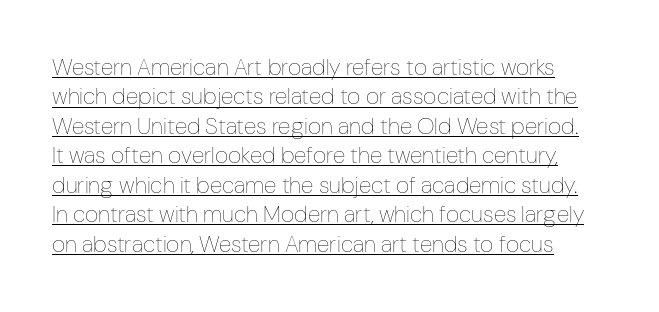
{"italic": "no", "bold": "no", "underline": "yes", "line_spacing": "normal", "line_spacing_ratio": 1.28, "letter_spacing": "normal", "letter_spacing_em": 0.0, "glyph_px": 23}
